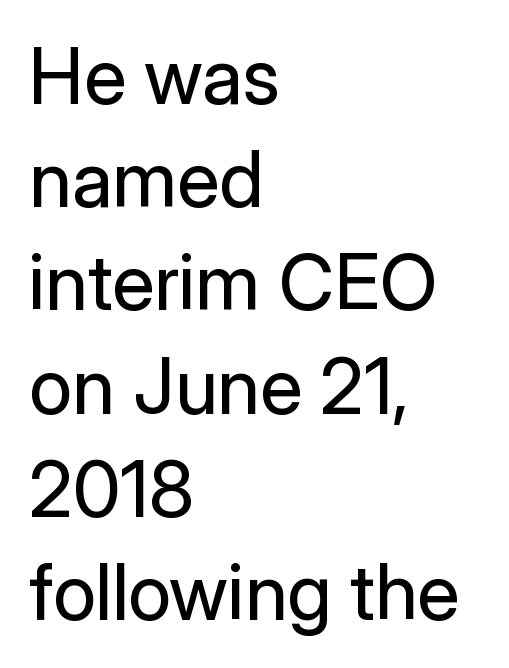
Q: Is the text bold? A: No.
Q: Is the text italic (slanted)? A: No, it is upright.
Q: Is the typeface a serif or a sans-serif typeface? A: Sans-serif.
Q: Is the text underlined? A: No.
Q: How is the paragraph aligned? A: Left-aligned.
Q: Is the spacing between letters normal or unusually wide? A: Normal.
Q: Is the spacing between lines tight, normal or loose? A: Normal.
Q: Width (condensed, normal, or wide)? A: Normal.
Q: Stroke contrast? A: Low.
Q: x-height? A: Medium.
Q: Monospaced? A: No.
